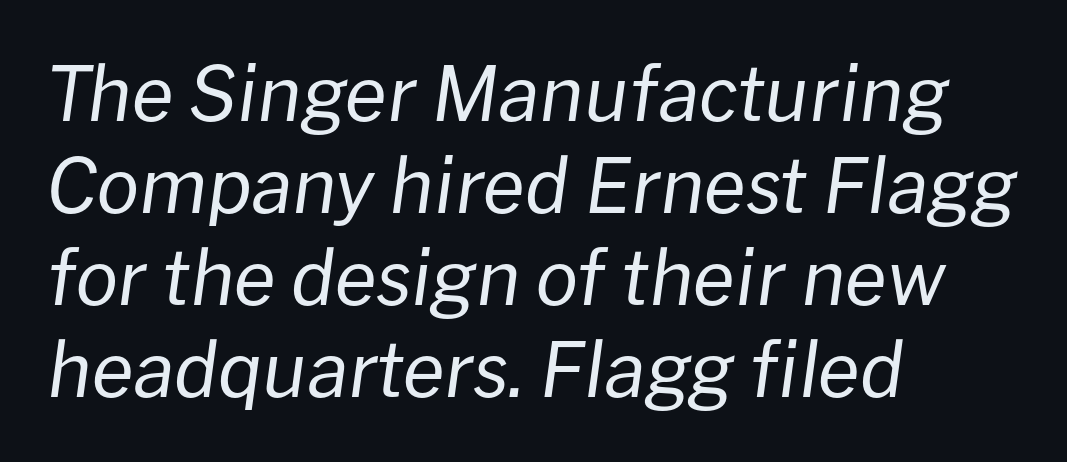
Q: Is the text bold? A: No.
Q: Is the text italic (slanted)? A: Yes, it leans right by about 8 degrees.
Q: Is the text underlined? A: No.
Q: How is the paragraph aligned? A: Left-aligned.
Q: Is the spacing between letters normal or unusually wide? A: Normal.
Q: Width (condensed, normal, or wide)? A: Normal.
Q: Stroke contrast? A: Low.
Q: x-height? A: Medium.
Q: Monospaced? A: No.
